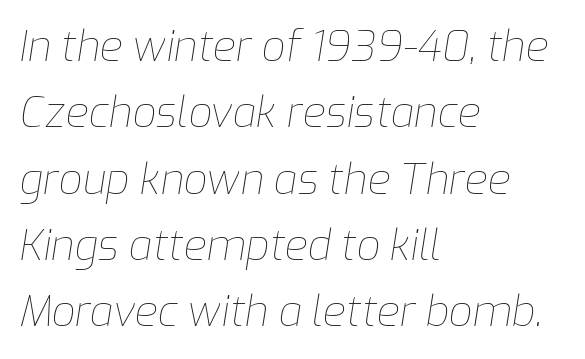
This is not heavy type; no bold has been used. Clear beneath every line of the passage. When letters slant like this, we call the style italic. The passage is arranged the way most books set body copy — flush left. The vertical gap from one line to the next is medium.
